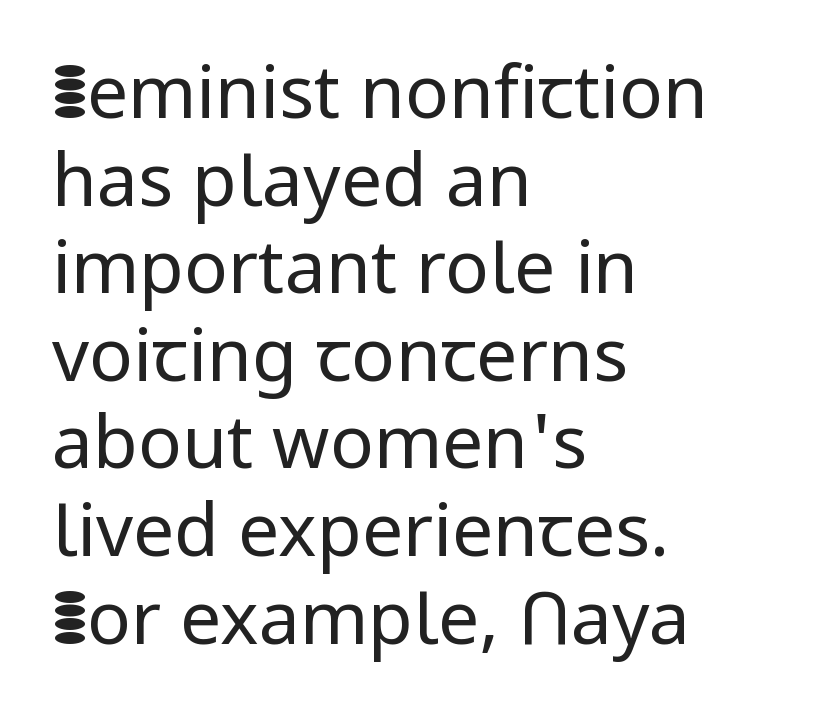
Q: Is the text bold? A: No.
Q: Is the text italic (slanted)? A: No, it is upright.
Q: Is the typeface a serif or a sans-serif typeface? A: Sans-serif.
Q: Is the text underlined? A: No.
Q: How is the paragraph aligned? A: Left-aligned.
Q: Is the spacing between letters normal or unusually wide? A: Normal.
Q: Width (condensed, normal, or wide)? A: Normal.
Q: Stroke contrast? A: Low.
Q: x-height? A: Medium.
Q: Monospaced? A: No.
